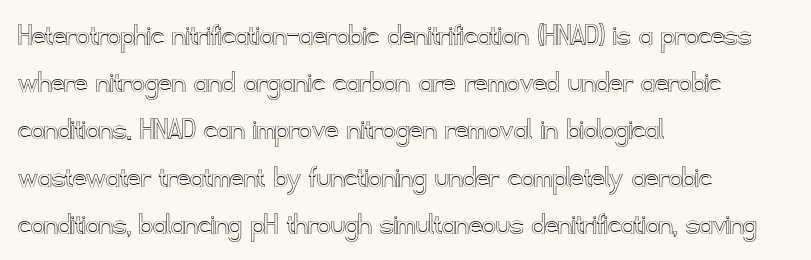
{"italic": "no", "width": "normal", "x_height": "small", "monospaced": "no", "underline": "no", "align": "left", "line_spacing": "normal", "line_spacing_ratio": 1.43, "letter_spacing": "normal", "letter_spacing_em": 0.0, "glyph_px": 33}
